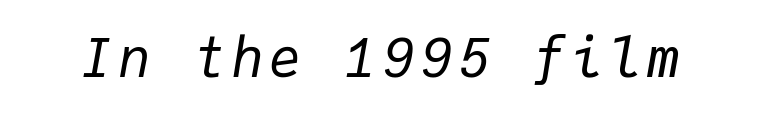
Q: Is the text bold? A: No.
Q: Is the text italic (slanted)? A: Yes, it leans right by about 9 degrees.
Q: Is the text underlined? A: No.
Q: Width (condensed, normal, or wide)? A: Normal.
Q: Stroke contrast? A: Low.
Q: x-height? A: Medium.
Q: Monospaced? A: Yes.
